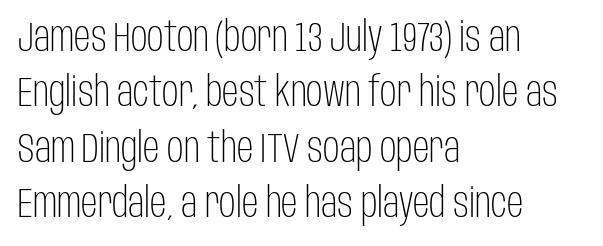
Horizontal bands of white between lines are of average thickness. The weight tops out at a normal text grade. The lettering holds an erect, upright posture throughout. Here the designer chose a conventional face with non-uniform glyph widths. Line starts are locked; line ends wander. Standard letterfit; no display-style spreading of the glyphs.
